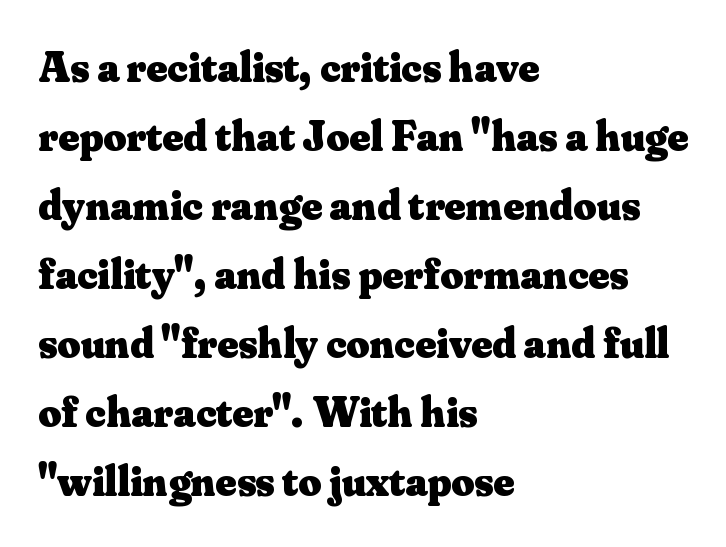
{"serif": "yes", "italic": "no", "bold": "yes", "weight": "heavy", "width": "normal", "stroke_contrast": "medium", "x_height": "small", "monospaced": "no", "underline": "no", "align": "left", "line_spacing": "normal", "line_spacing_ratio": 1.57, "letter_spacing": "normal", "letter_spacing_em": 0.0, "glyph_px": 44}
